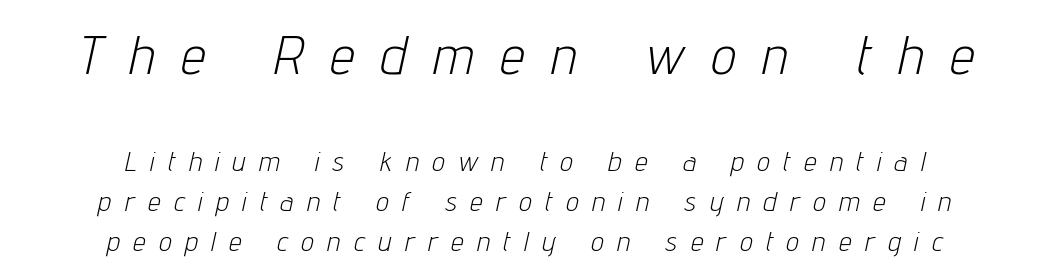
Q: Is the text bold? A: No.
Q: Is the text italic (slanted)? A: Yes, it leans right by about 12 degrees.
Q: Is the text underlined? A: No.
Q: How is the paragraph aligned? A: Centered.
Q: Is the spacing between letters normal or unusually wide? A: Unusually wide.
Q: Is the spacing between lines tight, normal or loose? A: Normal.
Q: Which block of text is set in a larger size, the first (top) or the second (bottom)? A: The first (top) one.
Q: Width (condensed, normal, or wide)? A: Condensed.
Q: Stroke contrast? A: Low.
Q: x-height? A: Medium.
Q: Monospaced? A: No.
